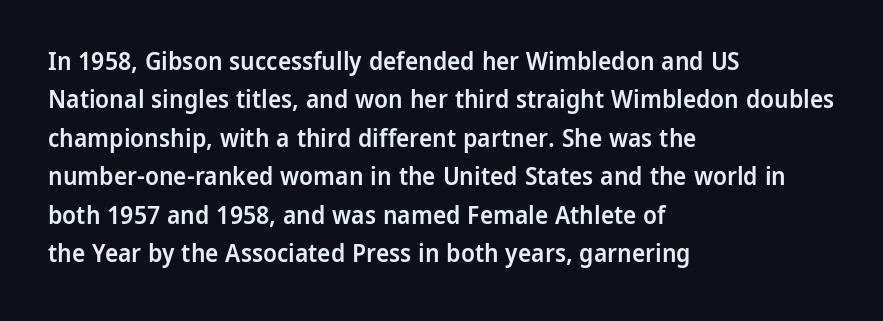
{"italic": "no", "bold": "semi", "underline": "no", "align": "left", "line_spacing": "normal", "line_spacing_ratio": 1.54, "letter_spacing": "normal", "letter_spacing_em": 0.0, "glyph_px": 25}
